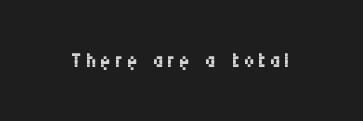
{"serif": "no", "italic": "no", "bold": "no", "weight": "regular", "width": "condensed", "stroke_contrast": "medium", "x_height": "large", "monospaced": "no", "underline": "no", "glyph_px": 30}
